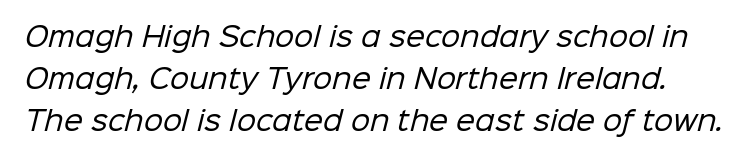
{"bold": "no", "underline": "no", "line_spacing": "normal", "line_spacing_ratio": 1.55, "letter_spacing": "normal", "letter_spacing_em": 0.0, "glyph_px": 27}
